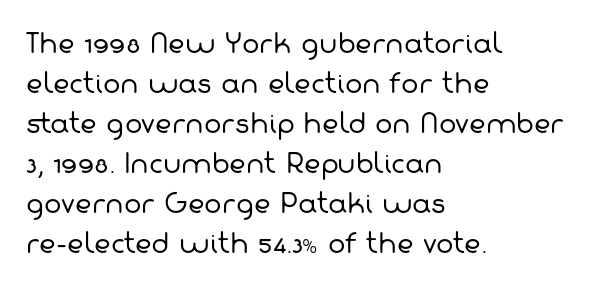
Compared with typical body copy, the letter spacing here is the same. Any mark beneath the type? The region is blank. The characters are drawn with everyday or finer stroke widths. Left-aligned paragraph, ragged on the right. Whoever set this chose a conventional vertical rhythm.
